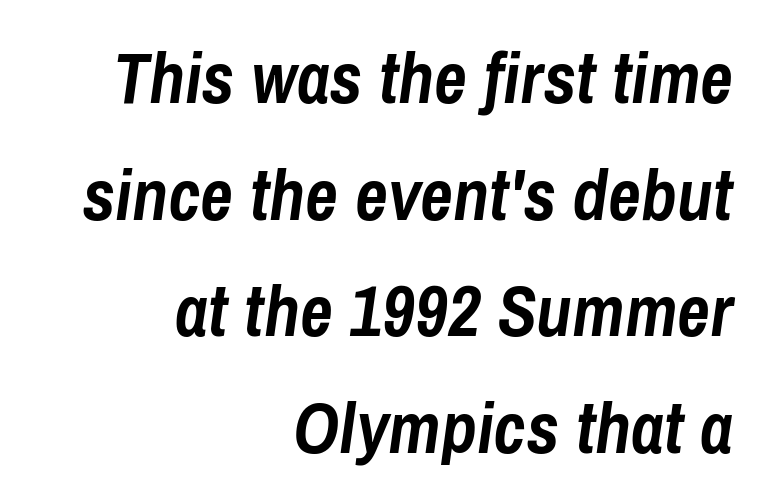
The lines sit at an ordinary, default distance from one another. You could not count columns in this text — the font is proportionally spaced. Does extra space separate the letters? No, they use regular spacing. Compared with an ordinary text face, these strokes are far heavier — a full bold. Quick note: italic. The compositor pushed each line to the right boundary.
